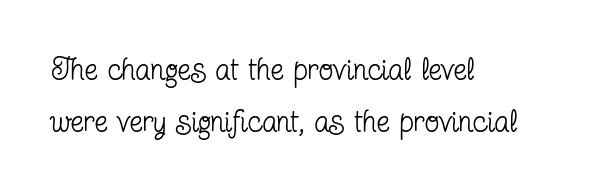
{"serif": "yes", "italic": "no", "bold": "no", "weight": "regular", "width": "condensed", "stroke_contrast": "low", "x_height": "medium", "monospaced": "no", "underline": "no", "align": "left", "line_spacing_ratio": 1.74, "letter_spacing": "normal", "letter_spacing_em": 0.0, "glyph_px": 30}
